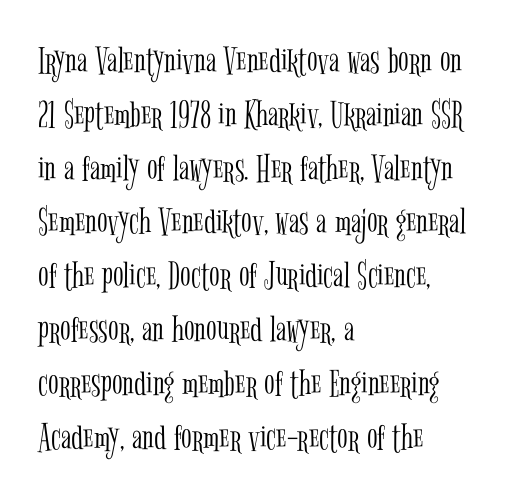
{"serif": "yes", "italic": "no", "bold": "no", "weight": "light", "width": "condensed", "stroke_contrast": "low", "x_height": "medium", "monospaced": "no", "underline": "no", "align": "left", "line_spacing": "normal", "line_spacing_ratio": 1.38, "letter_spacing": "normal", "letter_spacing_em": 0.0, "glyph_px": 39}
